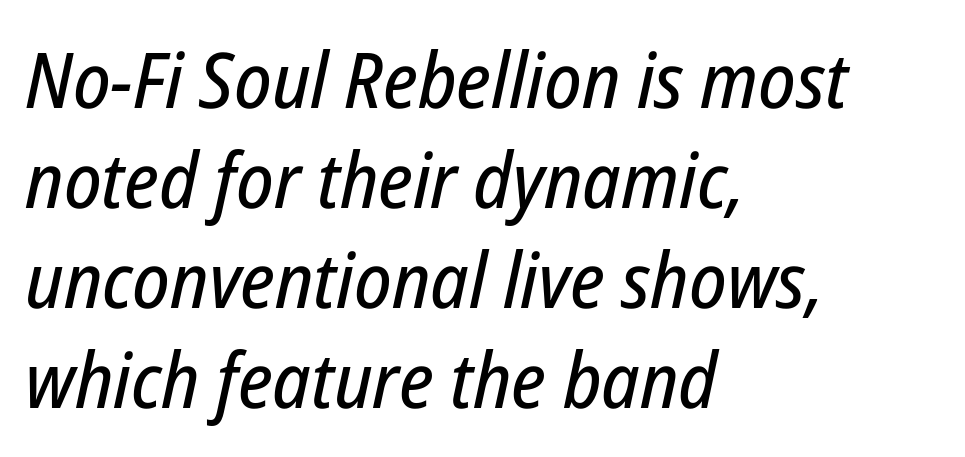
Q: Is the text italic (slanted)? A: Yes, it leans right by about 12 degrees.
Q: Is the text underlined? A: No.
Q: How is the paragraph aligned? A: Left-aligned.
Q: Is the spacing between letters normal or unusually wide? A: Normal.
Q: Is the spacing between lines tight, normal or loose? A: Normal.
Q: Width (condensed, normal, or wide)? A: Condensed.
Q: Stroke contrast? A: Low.
Q: x-height? A: Medium.
Q: Monospaced? A: No.
